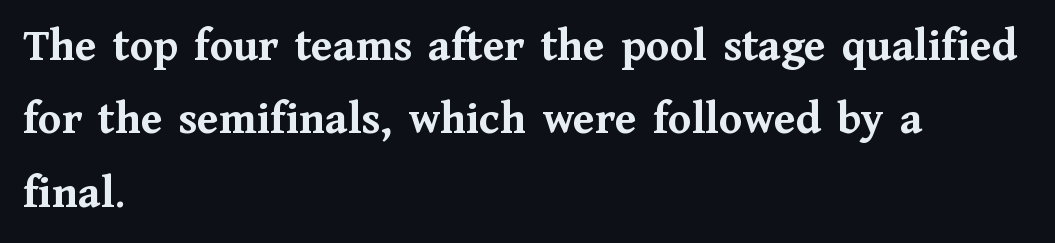
Q: Is the text bold? A: Yes.
Q: Is the text italic (slanted)? A: No, it is upright.
Q: Is the typeface a serif or a sans-serif typeface? A: Serif.
Q: Is the text underlined? A: No.
Q: How is the paragraph aligned? A: Left-aligned.
Q: Is the spacing between letters normal or unusually wide? A: Normal.
Q: Is the spacing between lines tight, normal or loose? A: Normal.
Q: Width (condensed, normal, or wide)? A: Normal.
Q: Stroke contrast? A: Medium.
Q: x-height? A: Medium.
Q: Monospaced? A: No.
